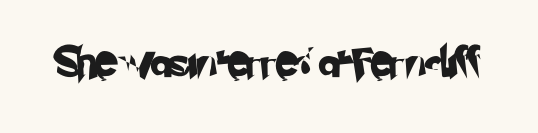
Q: Is the typeface a serif or a sans-serif typeface? A: Sans-serif.
Q: Is the text underlined? A: No.
Q: Is the spacing between letters normal or unusually wide? A: Normal.
Q: Width (condensed, normal, or wide)? A: Normal.
Q: Stroke contrast? A: Low.
Q: x-height? A: Small.
Q: Monospaced? A: No.
